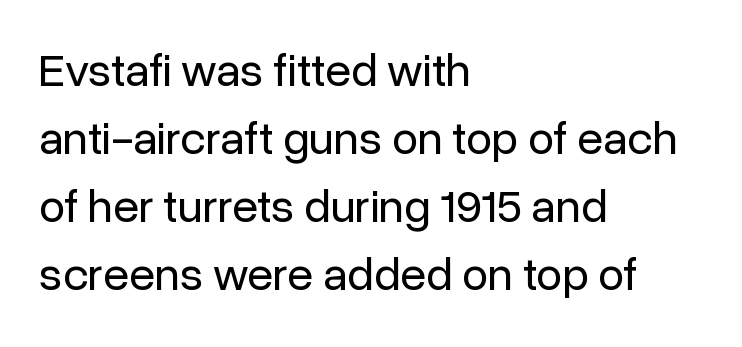
Each letter's strokes conclude bluntly, with no projecting serifs. The space directly below the letters is spotless. This block has exactly the height ordinary leading produces. This rendering leaves character spacing at its baseline value. The paragraph has a hard left edge and a soft right edge.
